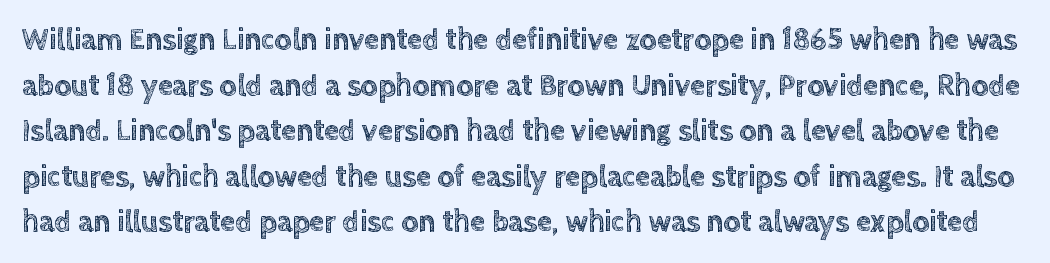
Q: Is the text italic (slanted)? A: No, it is upright.
Q: Is the text underlined? A: No.
Q: Is the spacing between letters normal or unusually wide? A: Normal.
Q: Is the spacing between lines tight, normal or loose? A: Normal.
Q: Width (condensed, normal, or wide)? A: Normal.
Q: x-height? A: Large.
Q: Monospaced? A: No.
